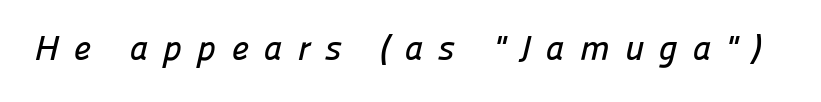
Q: Is the typeface a serif or a sans-serif typeface? A: Sans-serif.
Q: Is the text underlined? A: No.
Q: Is the spacing between letters normal or unusually wide? A: Unusually wide.
Q: Width (condensed, normal, or wide)? A: Normal.
Q: Stroke contrast? A: Low.
Q: x-height? A: Medium.
Q: Monospaced? A: No.
